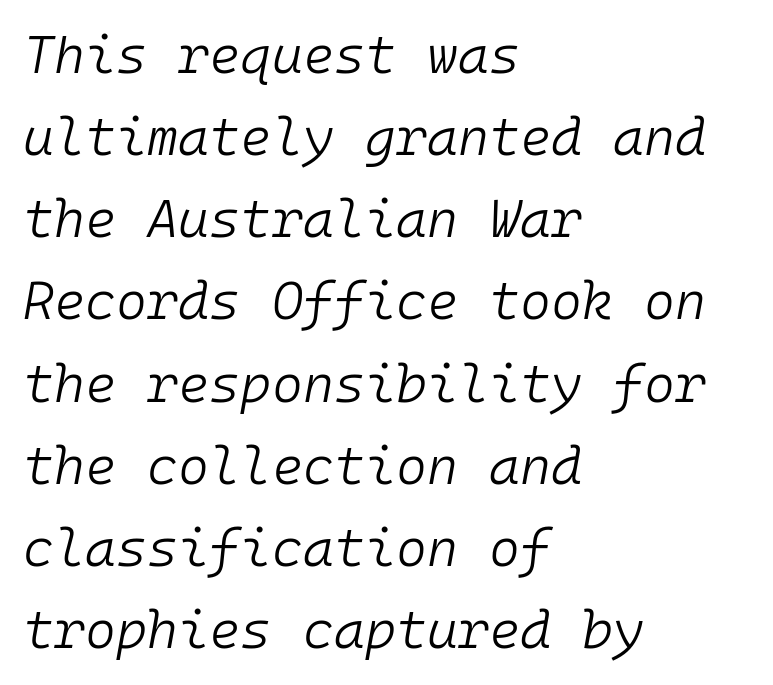
{"italic": "yes", "lean": "right", "slant_degrees": 10, "bold": "no", "weight": "light", "width": "normal", "stroke_contrast": "low", "x_height": "medium", "monospaced": "yes", "underline": "no", "align": "left", "line_spacing": "normal", "line_spacing_ratio": 1.55, "letter_spacing": "normal", "letter_spacing_em": 0.0, "glyph_px": 53}
